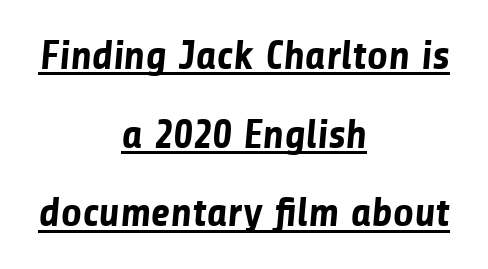
{"serif": "no", "bold": "yes", "weight": "bold", "width": "normal", "stroke_contrast": "low", "x_height": "medium", "monospaced": "no", "underline": "yes", "align": "center", "line_spacing": "loose", "line_spacing_ratio": 1.92, "letter_spacing": "normal", "letter_spacing_em": 0.0, "glyph_px": 41}
